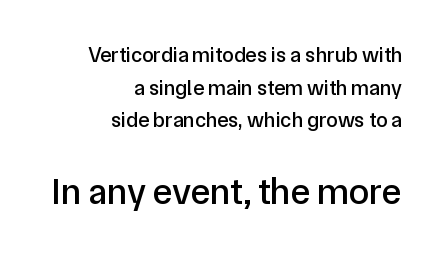
{"serif": "no", "italic": "no", "width": "normal", "stroke_contrast": "low", "x_height": "medium", "monospaced": "no", "underline": "no", "align": "right", "line_spacing": "normal", "line_spacing_ratio": 1.55, "letter_spacing": "normal", "letter_spacing_em": 0.0, "larger_block": "second", "size_ratio": 1.76, "glyph_px": 37}
